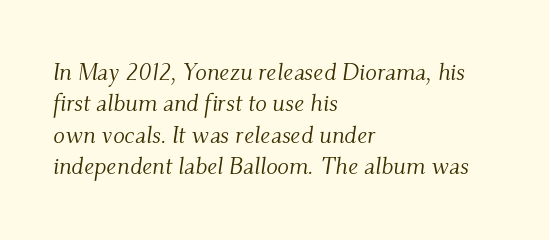
{"italic": "yes", "lean": "right", "slant_degrees": 9, "bold": "no", "underline": "no", "align": "left", "line_spacing": "normal", "line_spacing_ratio": 1.31, "letter_spacing": "normal", "letter_spacing_em": 0.0, "glyph_px": 24}
